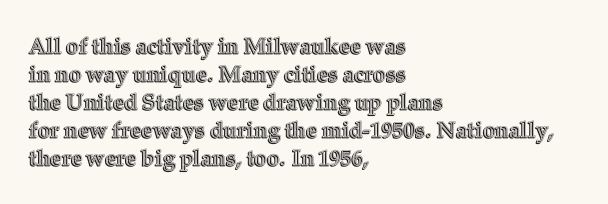
The image shows 22 px text type, upright; set left-aligned, normal line spacing (1.27x), normal letter spacing, not underlined.
